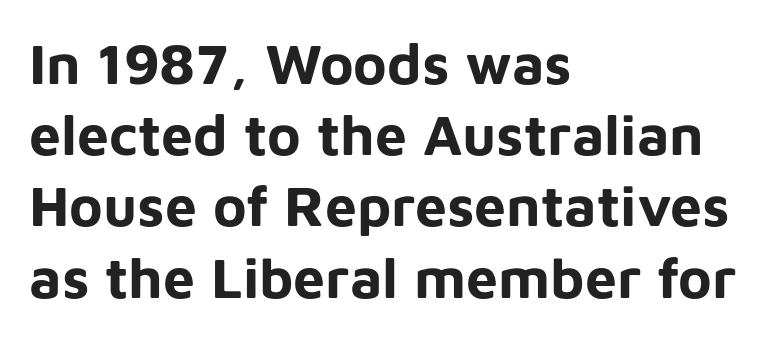
Q: Is the text bold? A: Yes.
Q: Is the text italic (slanted)? A: No, it is upright.
Q: Is the typeface a serif or a sans-serif typeface? A: Sans-serif.
Q: Is the text underlined? A: No.
Q: How is the paragraph aligned? A: Left-aligned.
Q: Is the spacing between letters normal or unusually wide? A: Normal.
Q: Is the spacing between lines tight, normal or loose? A: Normal.
Q: Width (condensed, normal, or wide)? A: Normal.
Q: Stroke contrast? A: Low.
Q: x-height? A: Medium.
Q: Monospaced? A: No.
